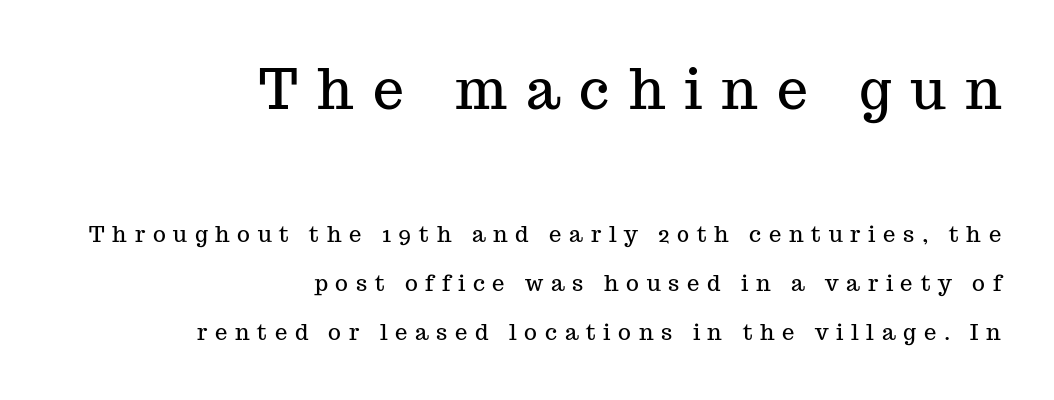
You get the large type first, then a drop to smaller type. What stands out about the letter spacing? Its width — letters are far apart. Just letters on the line, the space beneath them empty. Do the characters align in a grid? No, the font is proportional. In terms of letterform style, serifs are clearly present.
